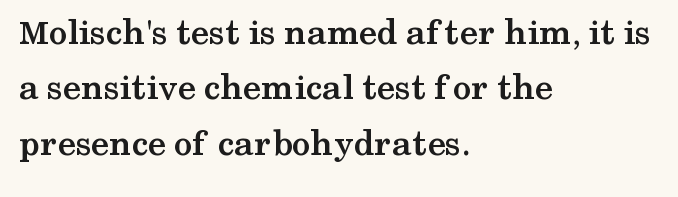
The image shows 37 px semibold, wide serif type, upright; set left-aligned, normal line spacing (1.5x), normal letter spacing, not underlined; medium stroke contrast and a medium x-height.
